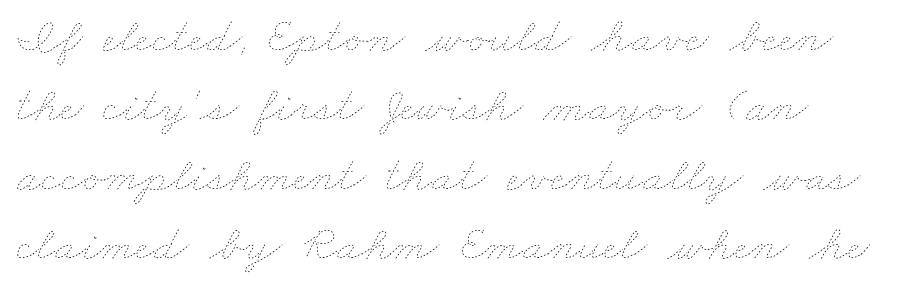
Q: Is the text bold? A: No.
Q: Is the text underlined? A: No.
Q: How is the paragraph aligned? A: Left-aligned.
Q: Is the spacing between letters normal or unusually wide? A: Normal.
Q: Is the spacing between lines tight, normal or loose? A: Normal.
Q: Width (condensed, normal, or wide)? A: Wide.
Q: Stroke contrast? A: Low.
Q: x-height? A: Small.
Q: Monospaced? A: No.
